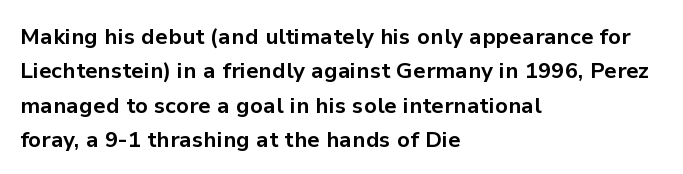
{"italic": "no", "bold": "yes", "underline": "no", "align": "left", "line_spacing": "normal", "line_spacing_ratio": 1.56, "letter_spacing": "normal", "letter_spacing_em": 0.0, "glyph_px": 22}
